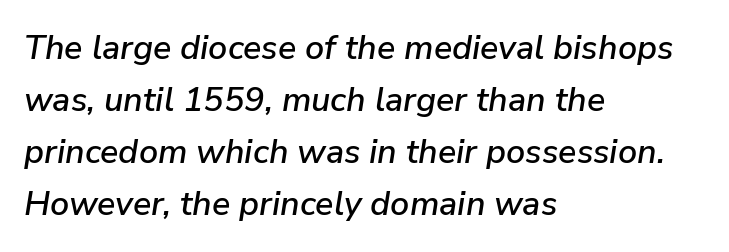
{"italic": "yes", "lean": "right", "slant_degrees": 9, "width": "normal", "stroke_contrast": "low", "x_height": "medium", "monospaced": "no", "underline": "no", "align": "left", "line_spacing": "normal", "line_spacing_ratio": 1.53, "letter_spacing": "normal", "letter_spacing_em": 0.0, "glyph_px": 34}
